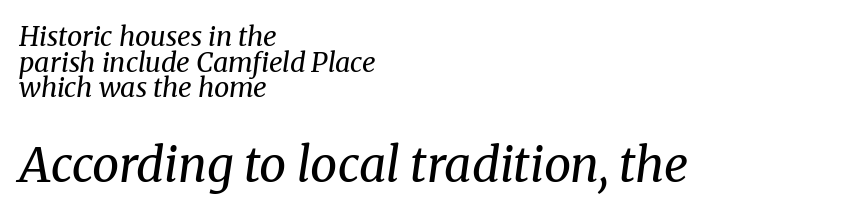
Q: Is the text bold? A: No.
Q: Is the text italic (slanted)? A: Yes, it leans right by about 8 degrees.
Q: Is the typeface a serif or a sans-serif typeface? A: Serif.
Q: Is the text underlined? A: No.
Q: How is the paragraph aligned? A: Left-aligned.
Q: Is the spacing between letters normal or unusually wide? A: Normal.
Q: Is the spacing between lines tight, normal or loose? A: Tight.
Q: Which block of text is set in a larger size, the first (top) or the second (bottom)? A: The second (bottom) one.
Q: Width (condensed, normal, or wide)? A: Normal.
Q: Stroke contrast? A: Medium.
Q: x-height? A: Medium.
Q: Monospaced? A: No.
